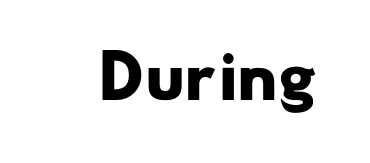
{"serif": "no", "bold": "yes", "weight": "heavy", "width": "wide", "stroke_contrast": "low", "x_height": "small", "monospaced": "no", "underline": "no", "letter_spacing": "normal", "letter_spacing_em": 0.0, "glyph_px": 58}
